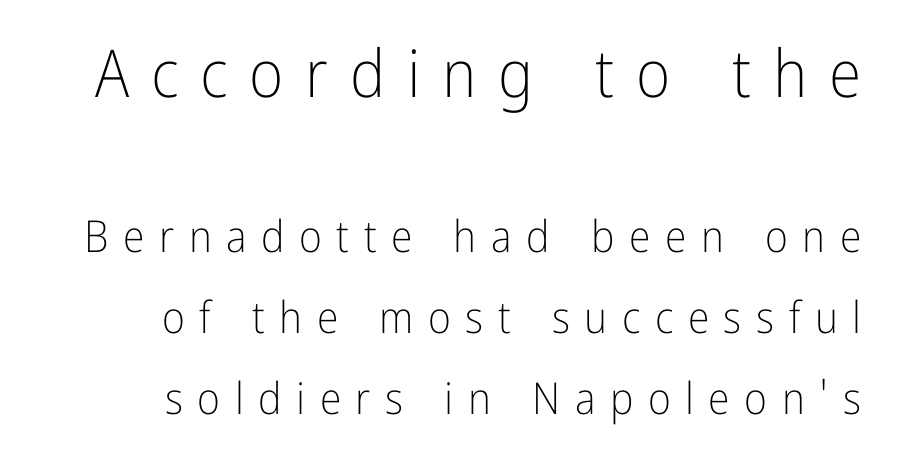
The tracking reads as deliberately expanded to a designer's eye. Two sizes are in play, and the larger belongs to the first block. The designer went with a sans here, leaving each stem footless. This rendering features lettering with no underline. Each letter keeps its own natural width here, so spacing adapts to shape.
